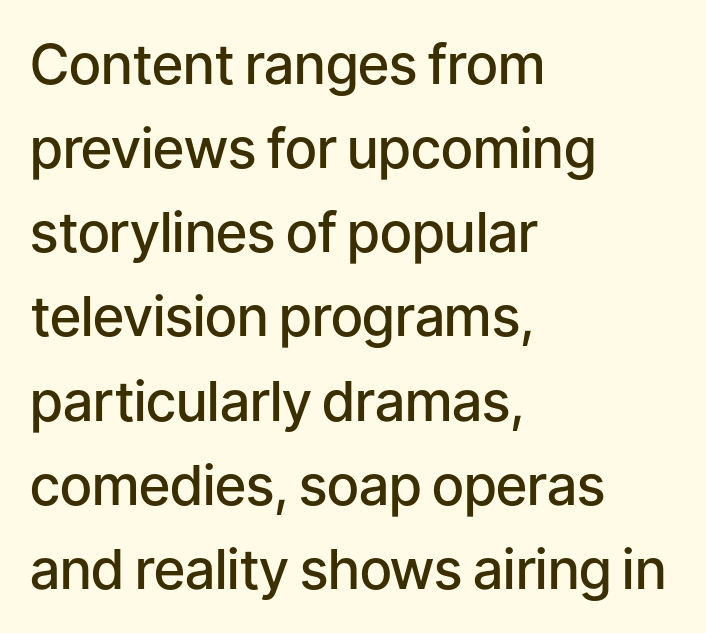
{"serif": "no", "italic": "no", "bold": "semi", "weight": "semibold", "width": "normal", "stroke_contrast": "low", "x_height": "medium", "monospaced": "no", "underline": "no", "align": "left", "line_spacing": "normal", "line_spacing_ratio": 1.53, "letter_spacing": "normal", "letter_spacing_em": 0.0, "glyph_px": 55}
